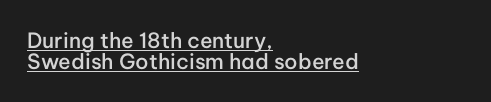
The image shows 21 px text type, upright; set left-aligned, tight line spacing (1.0x), normal letter spacing, underlined.
